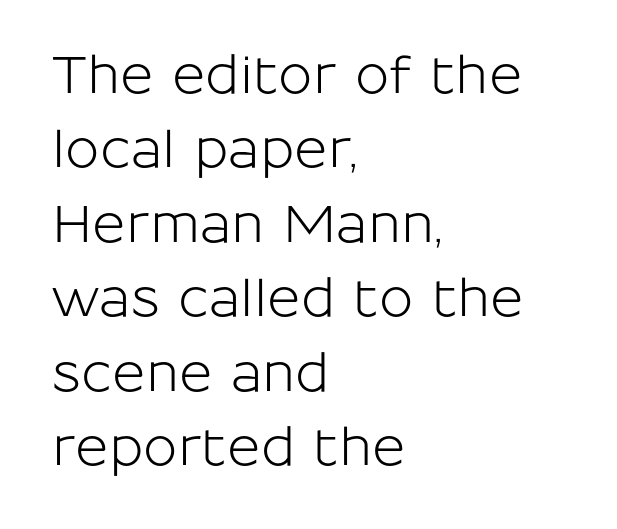
Q: Is the text italic (slanted)? A: No, it is upright.
Q: Is the typeface a serif or a sans-serif typeface? A: Sans-serif.
Q: Is the text underlined? A: No.
Q: How is the paragraph aligned? A: Left-aligned.
Q: Is the spacing between letters normal or unusually wide? A: Normal.
Q: Is the spacing between lines tight, normal or loose? A: Normal.
Q: Width (condensed, normal, or wide)? A: Normal.
Q: Stroke contrast? A: Low.
Q: x-height? A: Medium.
Q: Monospaced? A: No.
